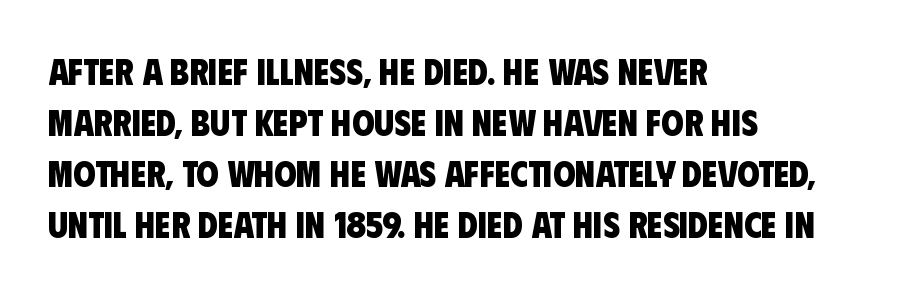
The image shows 36 px heavy, condensed sans-serif type; set left-aligned, normal line spacing (1.42x), normal letter spacing, not underlined; low stroke contrast and a large x-height.
